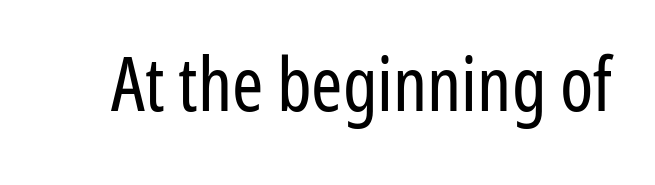
Plain, unruled lines of type. Here the designer chose a conventional face with non-uniform glyph widths. A typesetter would label this face a sans. Style check: upright. Here the glyphs are tracked normally, forming tight word shapes.
